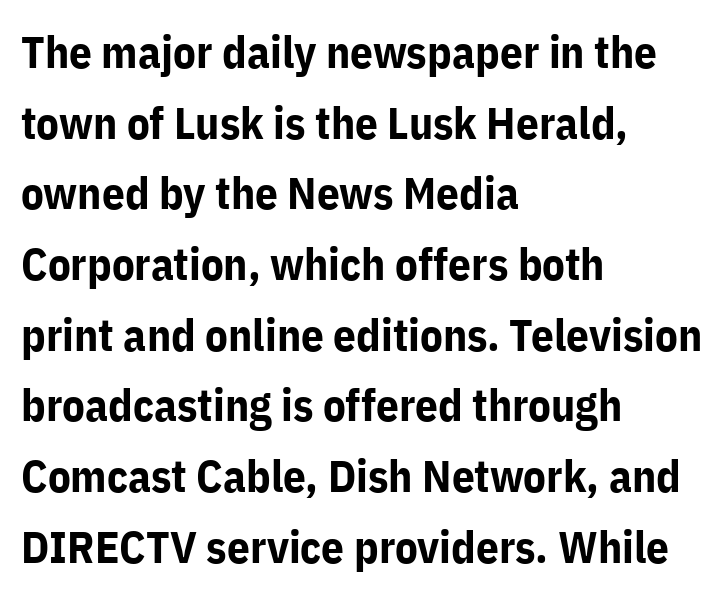
Q: Is the text bold? A: Yes.
Q: Is the text italic (slanted)? A: No, it is upright.
Q: Is the typeface a serif or a sans-serif typeface? A: Sans-serif.
Q: Is the text underlined? A: No.
Q: How is the paragraph aligned? A: Left-aligned.
Q: Is the spacing between letters normal or unusually wide? A: Normal.
Q: Is the spacing between lines tight, normal or loose? A: Normal.
Q: Width (condensed, normal, or wide)? A: Normal.
Q: Stroke contrast? A: Low.
Q: x-height? A: Medium.
Q: Monospaced? A: No.
